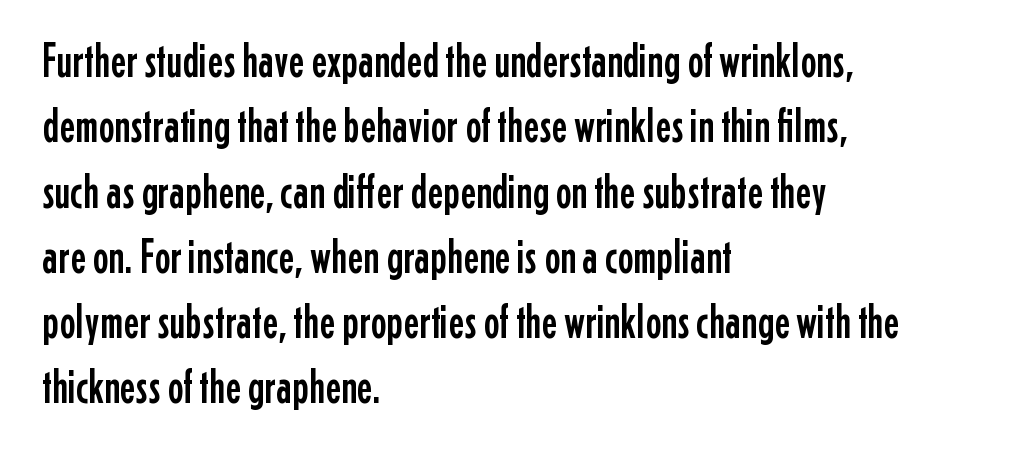
Q: Is the text italic (slanted)? A: No, it is upright.
Q: Is the typeface a serif or a sans-serif typeface? A: Sans-serif.
Q: Is the text underlined? A: No.
Q: How is the paragraph aligned? A: Left-aligned.
Q: Is the spacing between letters normal or unusually wide? A: Normal.
Q: Is the spacing between lines tight, normal or loose? A: Normal.
Q: Width (condensed, normal, or wide)? A: Condensed.
Q: Stroke contrast? A: Low.
Q: x-height? A: Medium.
Q: Monospaced? A: No.
